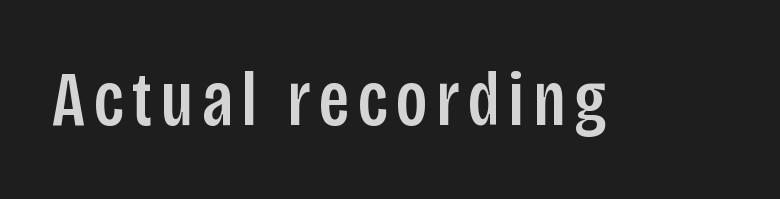
Is this a fixed-width face? No — the glyphs have proportional, varying widths. Nope, no serifs anywhere on these letters. Has an underline been added? It has not. The letters stand upright; this is a roman face.
